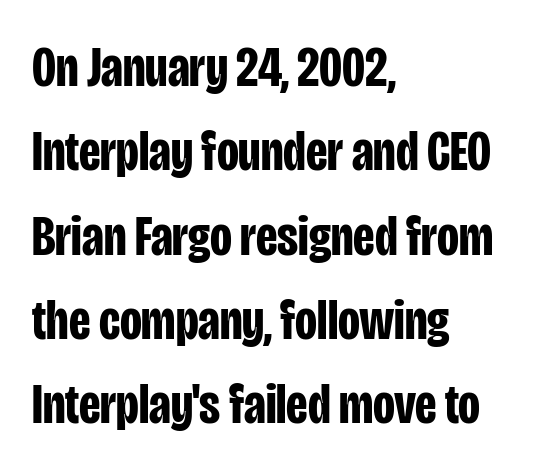
The letters sit at their default tracking, neither squeezed nor spread. This sample uses an upright cut, with every glyph sitting square on the baseline. If you drew a ruler down the left edge, every line would touch it. This is sans-serif lettering, the kind often seen on screens and signage. The gap between lines stays unmarked. Whoever set this chose a conventional vertical rhythm.
